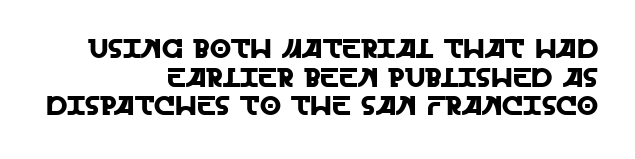
Q: Is the text italic (slanted)? A: No, it is upright.
Q: Is the text underlined? A: No.
Q: How is the paragraph aligned? A: Right-aligned.
Q: Is the spacing between letters normal or unusually wide? A: Normal.
Q: Is the spacing between lines tight, normal or loose? A: Tight.
